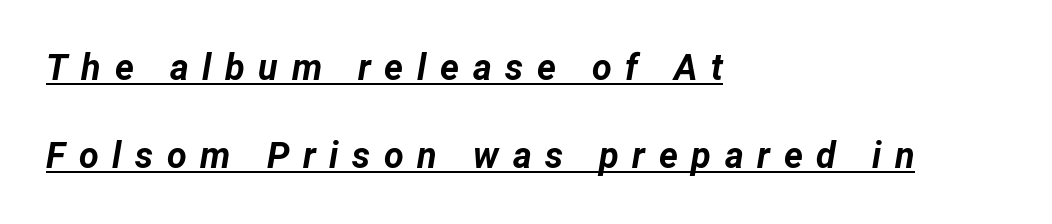
{"italic": "yes", "lean": "right", "slant_degrees": 12, "bold": "yes", "weight": "bold", "width": "normal", "stroke_contrast": "low", "x_height": "medium", "monospaced": "no", "underline": "yes", "align": "left", "line_spacing": "loose", "line_spacing_ratio": 2.45, "letter_spacing": "wide", "letter_spacing_em": 0.38, "glyph_px": 36}
